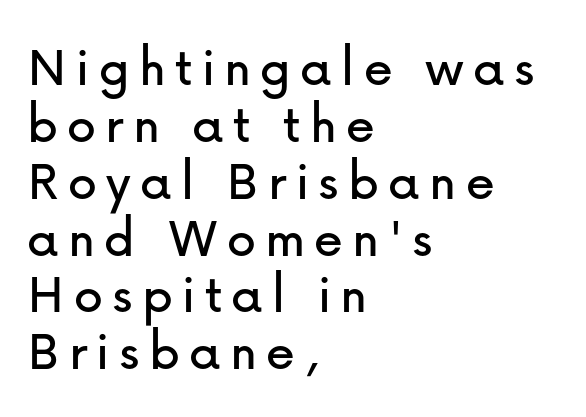
Check the space under the baseline: it is left empty. The rendering anchors every line to the left-hand side. The letters advance in unequal steps, a hallmark of proportional type. Closely set lines give the paragraph a compact silhouette. Italic? Not at all — the glyphs are vertical.
